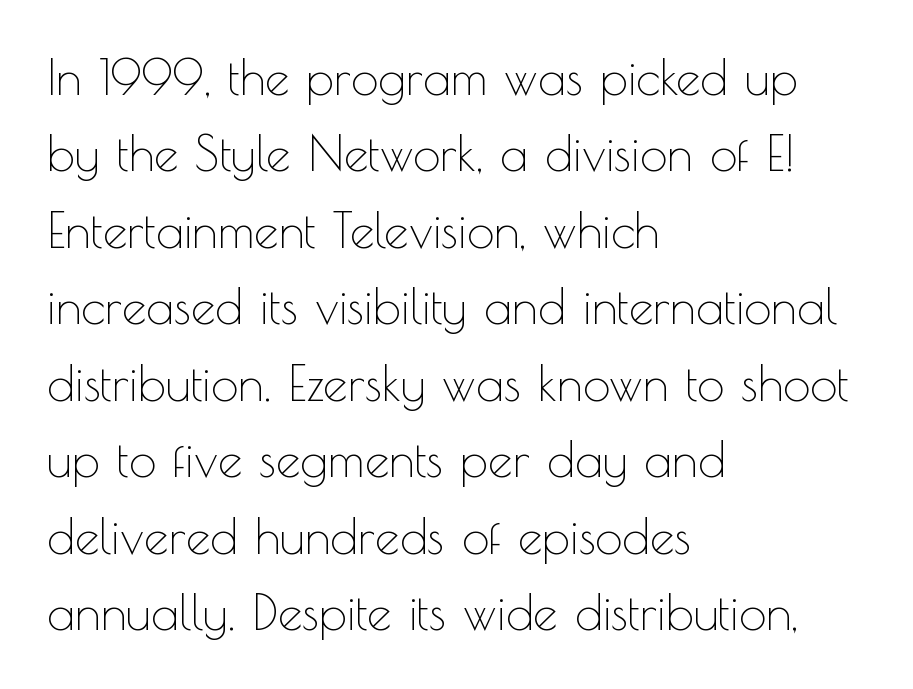
The image shows 49 px thin sans-serif type, upright; set left-aligned, normal line spacing (1.56x), normal letter spacing, not underlined; a small x-height.
